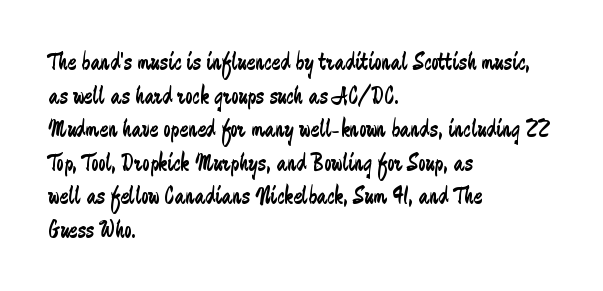
{"bold": "no", "underline": "no", "align": "left", "line_spacing": "normal", "line_spacing_ratio": 1.29, "letter_spacing": "normal", "letter_spacing_em": 0.0, "glyph_px": 26}
